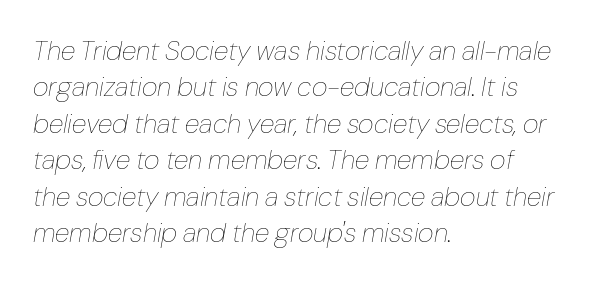
Q: Is the text bold? A: No.
Q: Is the text italic (slanted)? A: Yes, it leans right by about 10 degrees.
Q: Is the text underlined? A: No.
Q: How is the paragraph aligned? A: Left-aligned.
Q: Is the spacing between letters normal or unusually wide? A: Normal.
Q: Is the spacing between lines tight, normal or loose? A: Normal.
